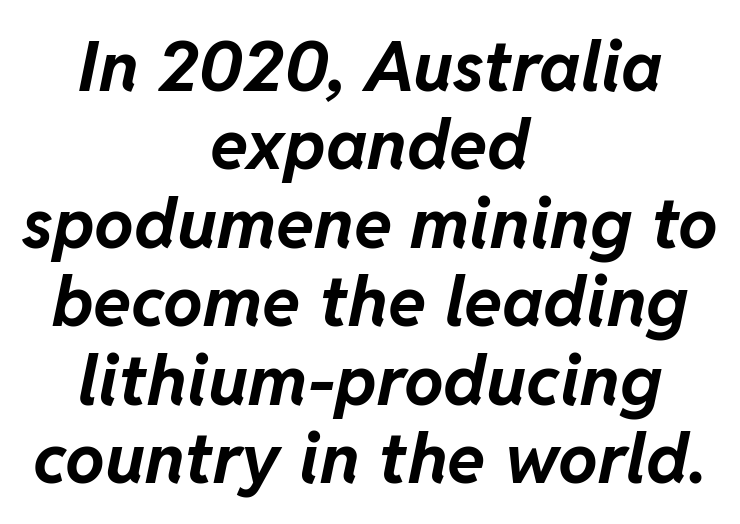
Q: Is the text bold? A: Yes.
Q: Is the text italic (slanted)? A: Yes, it leans right by about 11 degrees.
Q: Is the text underlined? A: No.
Q: How is the paragraph aligned? A: Centered.
Q: Is the spacing between letters normal or unusually wide? A: Normal.
Q: Is the spacing between lines tight, normal or loose? A: Tight.
Q: Width (condensed, normal, or wide)? A: Normal.
Q: Stroke contrast? A: Low.
Q: x-height? A: Medium.
Q: Monospaced? A: No.
